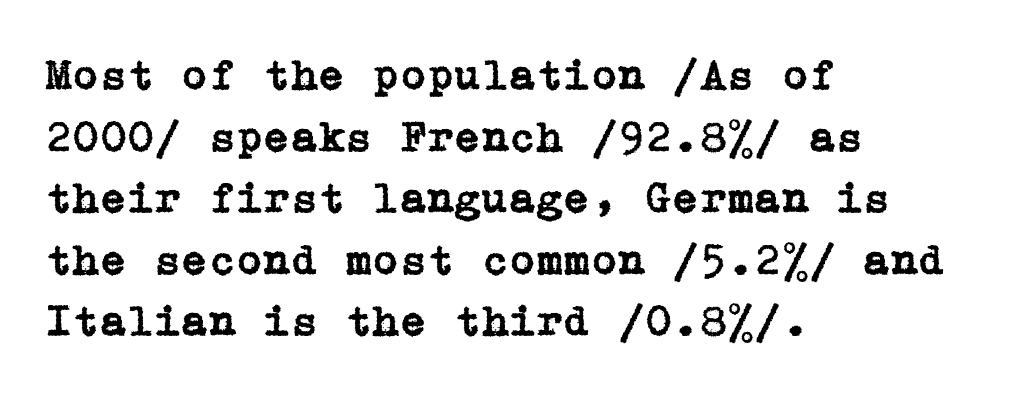
Q: Is the text italic (slanted)? A: No, it is upright.
Q: Is the typeface a serif or a sans-serif typeface? A: Serif.
Q: Is the text underlined? A: No.
Q: How is the paragraph aligned? A: Left-aligned.
Q: Is the spacing between letters normal or unusually wide? A: Normal.
Q: Is the spacing between lines tight, normal or loose? A: Normal.
Q: Width (condensed, normal, or wide)? A: Normal.
Q: Stroke contrast? A: Low.
Q: x-height? A: Medium.
